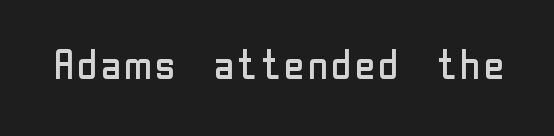
The image shows 40 px regular-weight sans-serif type, upright; set normal letter spacing, not underlined; low stroke contrast and a medium x-height.
